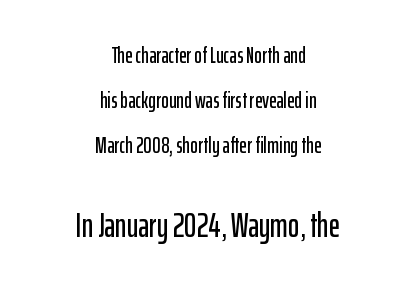
The image shows 34 px condensed sans-serif type, upright; set centered, loose line spacing (1.95x), normal letter spacing, not underlined; the second (bottom) block is 1.48x larger; low stroke contrast and a medium x-height.
